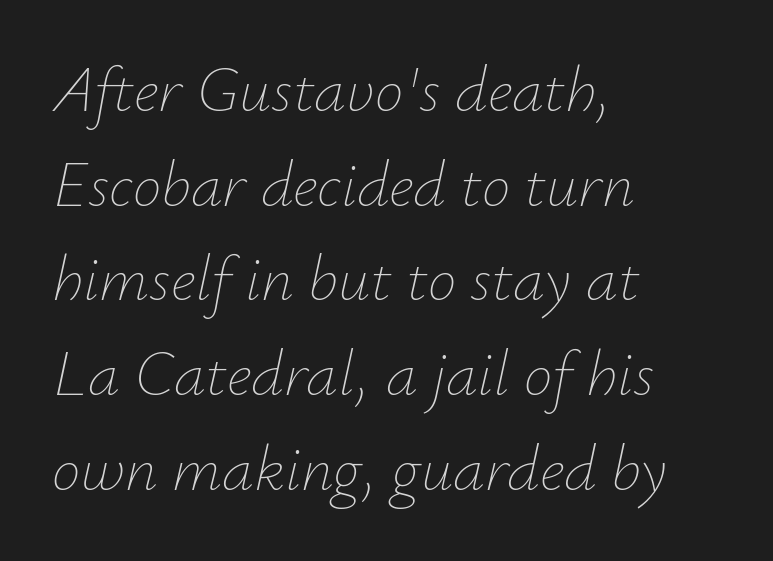
Q: Is the text bold? A: No.
Q: Is the text italic (slanted)? A: Yes, it leans right by about 12 degrees.
Q: Is the text underlined? A: No.
Q: How is the paragraph aligned? A: Left-aligned.
Q: Is the spacing between letters normal or unusually wide? A: Normal.
Q: Is the spacing between lines tight, normal or loose? A: Normal.
Q: Width (condensed, normal, or wide)? A: Normal.
Q: Stroke contrast? A: Low.
Q: x-height? A: Small.
Q: Monospaced? A: No.
